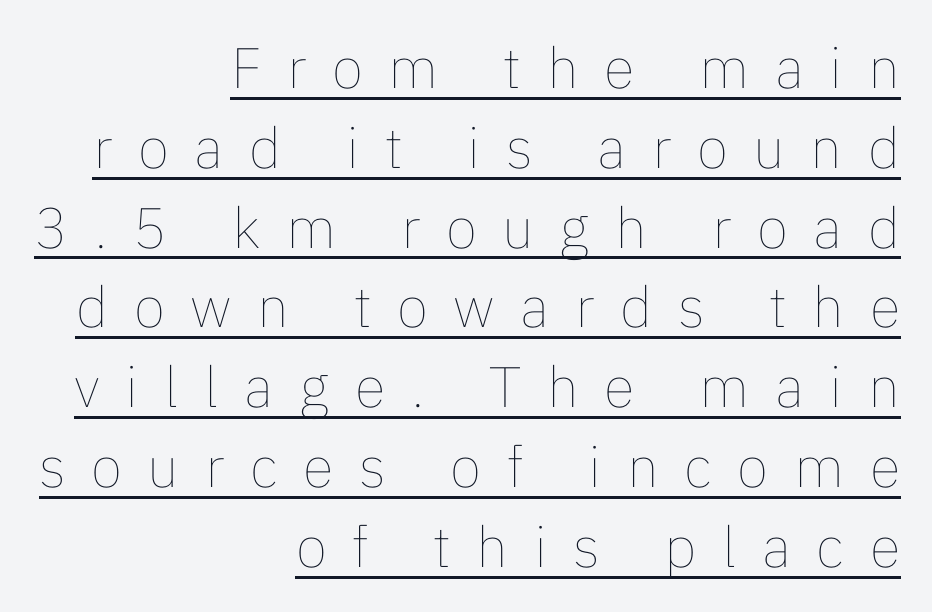
The image shows 57 px thin type, upright; set right-aligned, normal line spacing (1.4x), unusually wide letter spacing (+0.45 em), underlined; low stroke contrast and a medium x-height.
